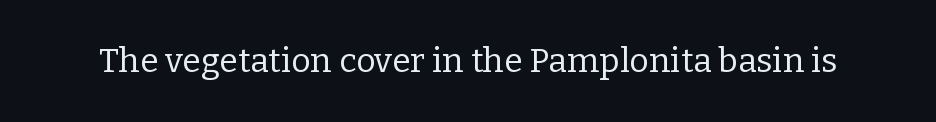
Summary of weight: not heavy and not bold. Underline: absent. The designer went with a serif here, giving each stem small feet. Default kerning and tracking; the words read as compact shapes. Characters remain perfectly vertical along every line. Spacing verdict: proportional, widths tailored to each character.
